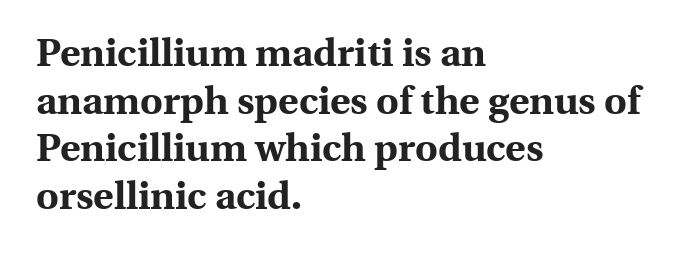
The image shows 39 px bold serif type, upright; set left-aligned, line spacing 1.22x, normal letter spacing, not underlined; a medium x-height.
